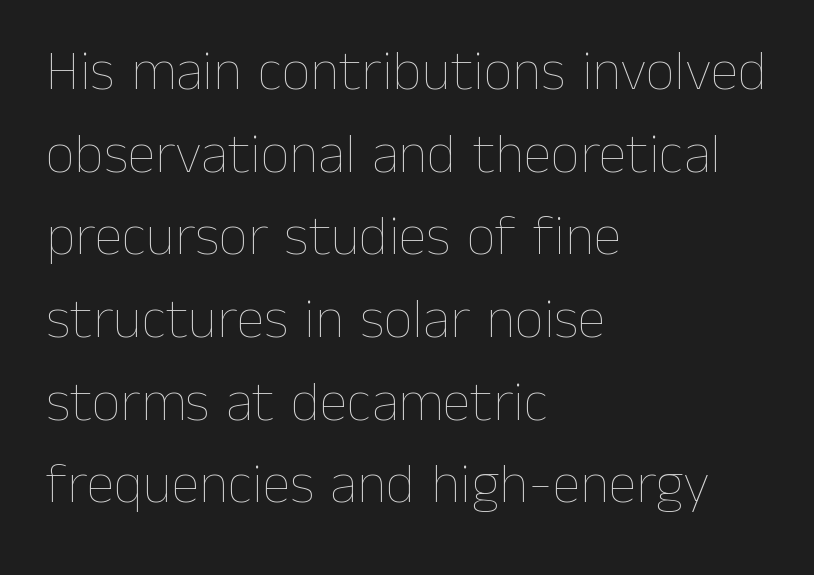
{"italic": "no", "bold": "no", "weight": "thin", "width": "normal", "stroke_contrast": "low", "x_height": "medium", "monospaced": "no", "underline": "no", "align": "left", "line_spacing": "normal", "line_spacing_ratio": 1.45, "letter_spacing": "normal", "letter_spacing_em": 0.0, "glyph_px": 57}
